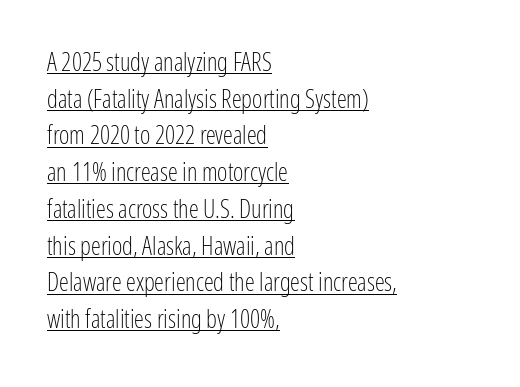
The image shows 25 px text type, upright; set left-aligned, normal line spacing (1.47x), normal letter spacing, underlined.
